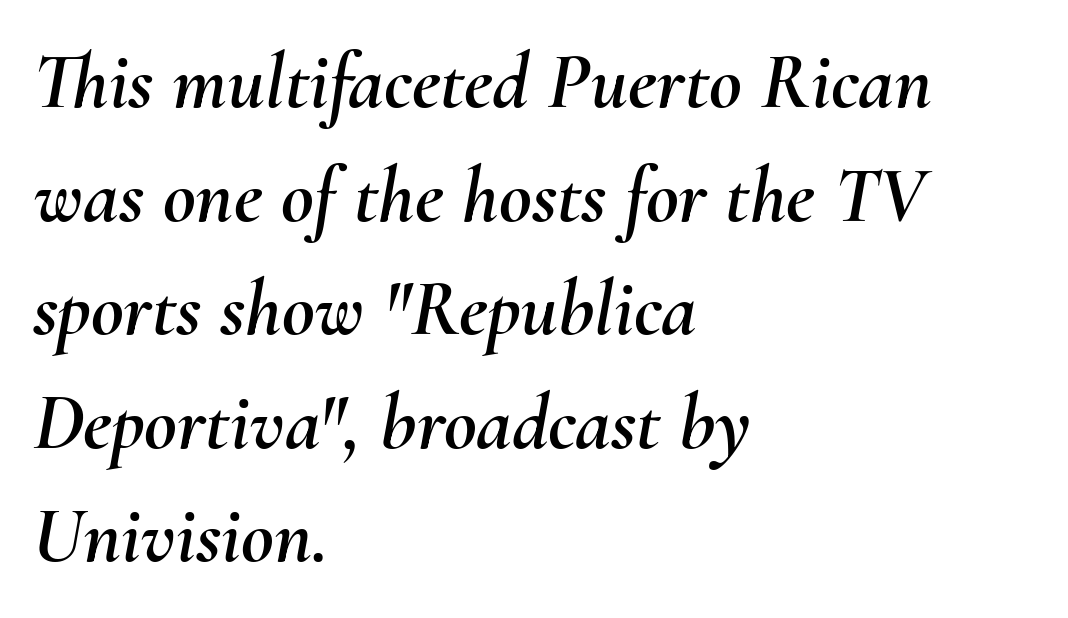
The image shows 80 px text type, italic (leaning right); set left-aligned, normal line spacing (1.42x), normal letter spacing, not underlined; medium stroke contrast and a small x-height.
